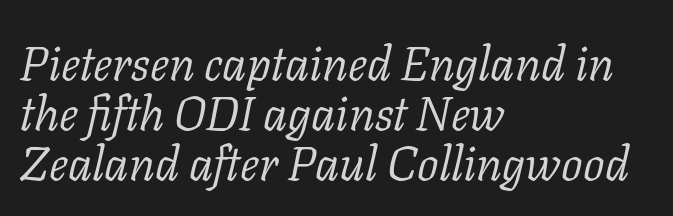
Look at the bottom of the vertical strokes: they flare into serifs here. Does the leading feel generous? Not at all — it's pinched. Varying glyph widths throughout — classic text-font behaviour. A typesetter would call this zero additional tracking. Casual observation: everything's shoved over to the left.
